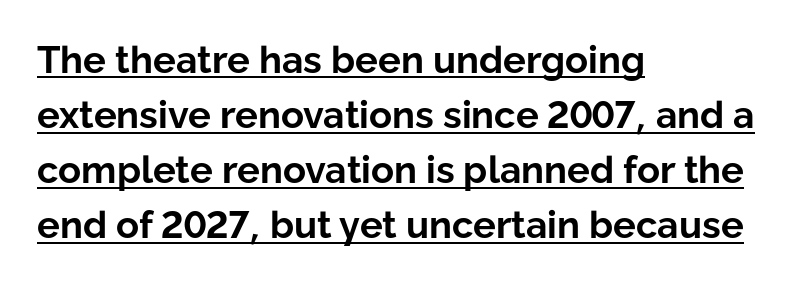
Q: Is the text bold? A: Yes.
Q: Is the text italic (slanted)? A: No, it is upright.
Q: Is the typeface a serif or a sans-serif typeface? A: Sans-serif.
Q: Is the text underlined? A: Yes.
Q: How is the paragraph aligned? A: Left-aligned.
Q: Is the spacing between letters normal or unusually wide? A: Normal.
Q: Is the spacing between lines tight, normal or loose? A: Normal.
Q: Width (condensed, normal, or wide)? A: Normal.
Q: Stroke contrast? A: Low.
Q: x-height? A: Medium.
Q: Monospaced? A: No.
